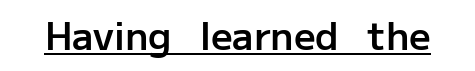
{"serif": "no", "italic": "no", "bold": "semi", "weight": "semibold", "width": "normal", "stroke_contrast": "low", "x_height": "medium", "monospaced": "no", "underline": "yes", "letter_spacing": "normal", "letter_spacing_em": 0.0, "glyph_px": 38}
